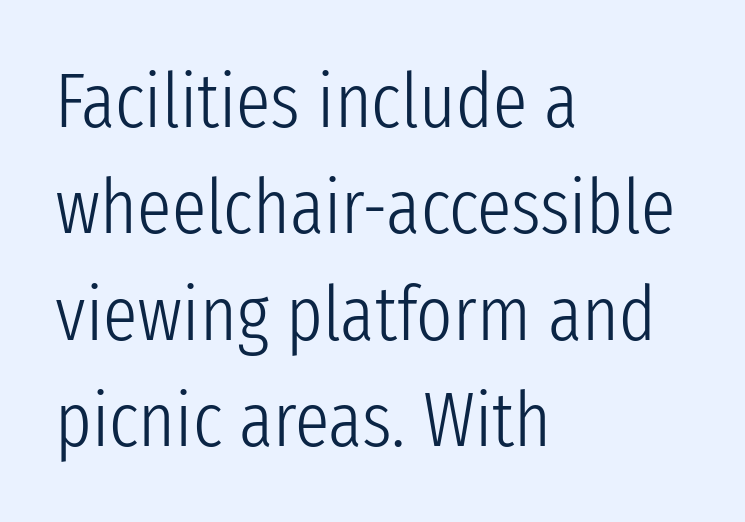
The strokes carry an ordinary text weight at most. Ascenders rise straight up at ninety degrees. Note the varied advance widths — an 'i' is clearly narrower than an 'm'. The rendering shows plain stroke endings on the letterforms — a sans-serif design. Unmarked baselines from the first word to the last. What's the leading like? Ordinary, nothing unusual.
